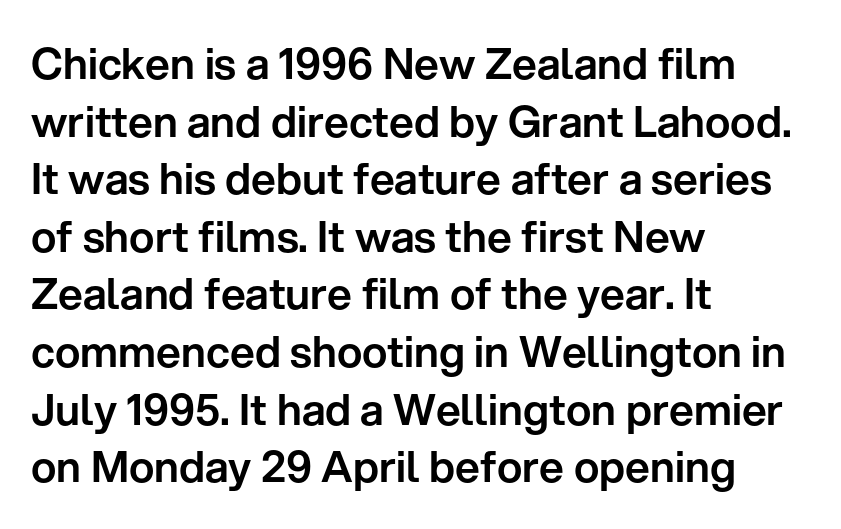
Q: Is the text italic (slanted)? A: No, it is upright.
Q: Is the typeface a serif or a sans-serif typeface? A: Sans-serif.
Q: Is the text underlined? A: No.
Q: How is the paragraph aligned? A: Left-aligned.
Q: Is the spacing between letters normal or unusually wide? A: Normal.
Q: Is the spacing between lines tight, normal or loose? A: Normal.
Q: Width (condensed, normal, or wide)? A: Normal.
Q: Stroke contrast? A: Low.
Q: x-height? A: Medium.
Q: Monospaced? A: No.
